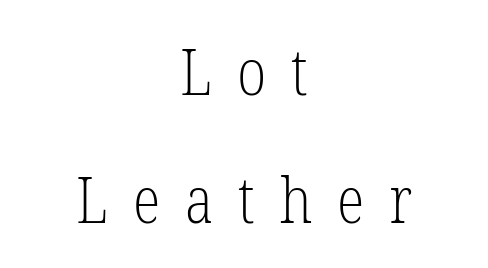
Proportional: the letters do not fall into vertical columns. The characters display serif detailing at their extremities. How would I describe the line gaps? Wide and relaxed. Glyph-to-glyph distance is far greater than everyday printed text.
